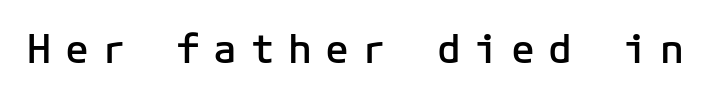
The image shows 40 px semibold sans-serif type, upright; set unusually wide letter spacing (+0.33 em), not underlined; low stroke contrast and a medium x-height.
